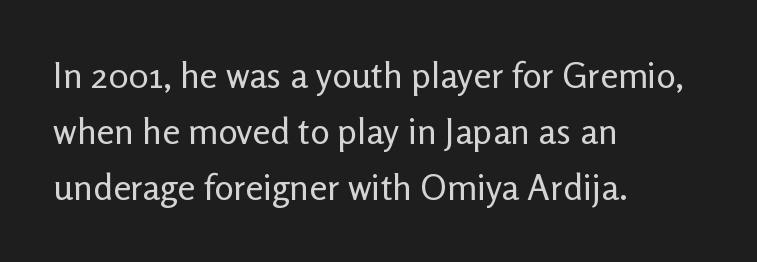
Each row of text sits above clean, open space. Vertically, the passage feels balanced, rows spaced as you'd expect. The letters carry no serifs — their stems end cleanly without finishing strokes. Left-aligned paragraph, ragged on the right. The specimen reads as upright at a glance.
